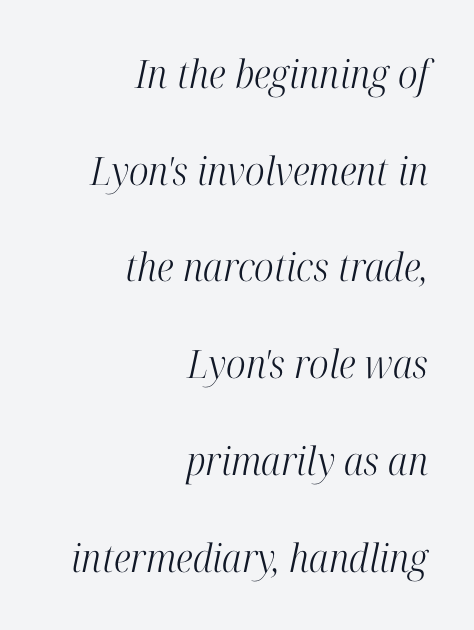
Q: Is the text bold? A: No.
Q: Is the text italic (slanted)? A: Yes, it leans right by about 12 degrees.
Q: Is the typeface a serif or a sans-serif typeface? A: Serif.
Q: Is the text underlined? A: No.
Q: How is the paragraph aligned? A: Right-aligned.
Q: Is the spacing between letters normal or unusually wide? A: Normal.
Q: Is the spacing between lines tight, normal or loose? A: Loose.
Q: Width (condensed, normal, or wide)? A: Condensed.
Q: Stroke contrast? A: High.
Q: x-height? A: Medium.
Q: Monospaced? A: No.
